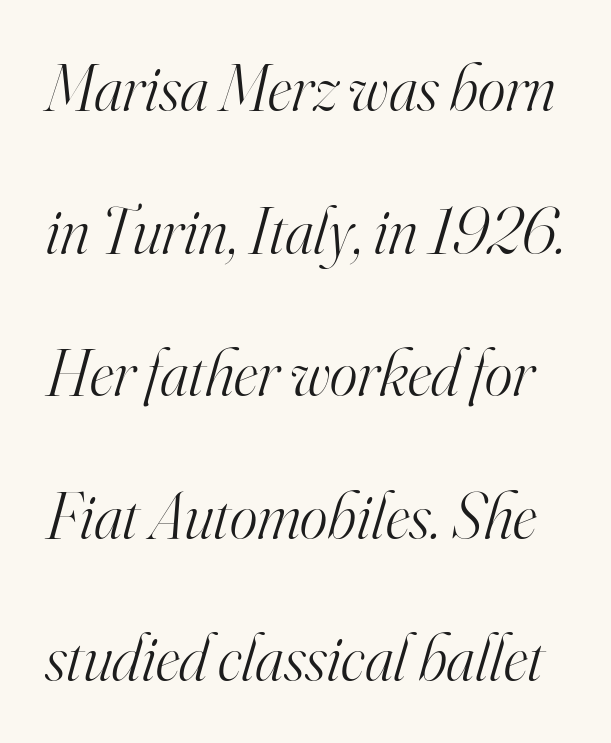
Q: Is the text bold? A: No.
Q: Is the text italic (slanted)? A: Yes, it leans right by about 16 degrees.
Q: Is the typeface a serif or a sans-serif typeface? A: Serif.
Q: Is the text underlined? A: No.
Q: Is the spacing between letters normal or unusually wide? A: Normal.
Q: Is the spacing between lines tight, normal or loose? A: Loose.
Q: Width (condensed, normal, or wide)? A: Normal.
Q: Stroke contrast? A: High.
Q: x-height? A: Small.
Q: Monospaced? A: No.
